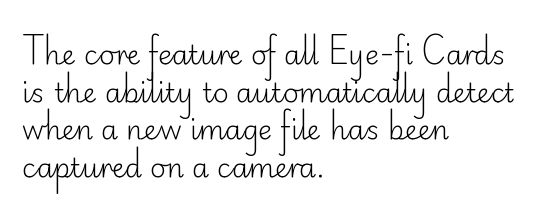
Q: Is the text bold? A: No.
Q: Is the text italic (slanted)? A: No, it is upright.
Q: Is the text underlined? A: No.
Q: How is the paragraph aligned? A: Left-aligned.
Q: Is the spacing between letters normal or unusually wide? A: Normal.
Q: Is the spacing between lines tight, normal or loose? A: Normal.
